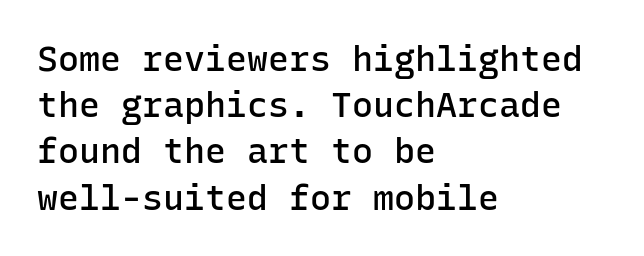
How heavy is the stroke? Medium-heavy — a semibold, shy of bold. A typesetter would label this face a sans. Bare-footed words on every line. This rendering leaves character spacing at its baseline value.
